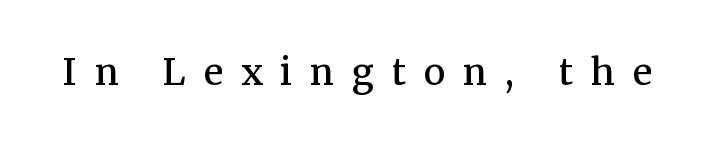
{"serif": "yes", "italic": "no", "bold": "semi", "weight": "semibold", "width": "normal", "stroke_contrast": "medium", "x_height": "medium", "monospaced": "no", "underline": "no", "letter_spacing": "wide", "letter_spacing_em": 0.5, "glyph_px": 36}
